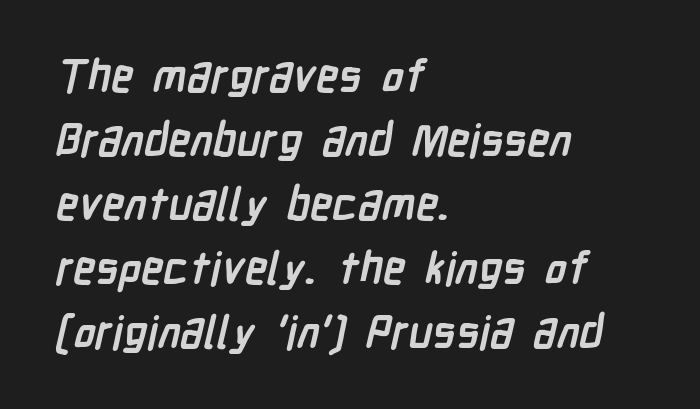
Q: Is the text bold? A: Yes.
Q: Is the typeface a serif or a sans-serif typeface? A: Sans-serif.
Q: Is the text underlined? A: No.
Q: How is the paragraph aligned? A: Left-aligned.
Q: Is the spacing between letters normal or unusually wide? A: Normal.
Q: Is the spacing between lines tight, normal or loose? A: Normal.
Q: Width (condensed, normal, or wide)? A: Condensed.
Q: Stroke contrast? A: Low.
Q: x-height? A: Medium.
Q: Monospaced? A: No.
